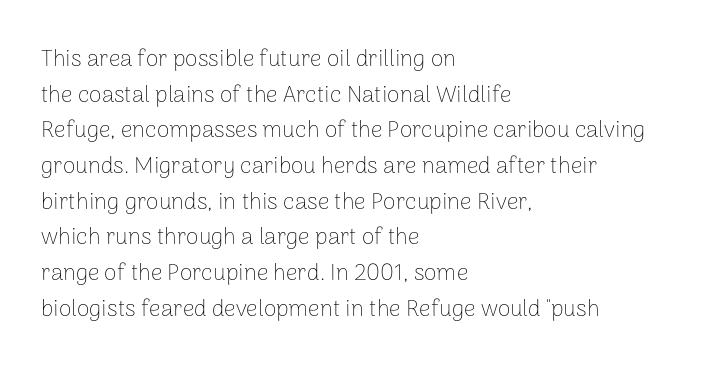
Q: Is the text bold? A: No.
Q: Is the text italic (slanted)? A: No, it is upright.
Q: Is the text underlined? A: No.
Q: How is the paragraph aligned? A: Left-aligned.
Q: Is the spacing between letters normal or unusually wide? A: Normal.
Q: Is the spacing between lines tight, normal or loose? A: Normal.
